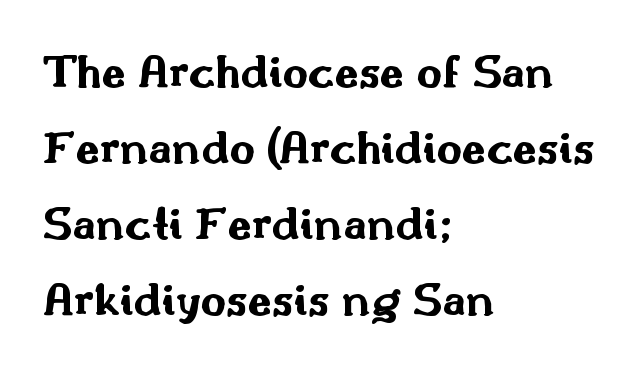
Q: Is the text bold? A: Yes.
Q: Is the text italic (slanted)? A: No, it is upright.
Q: Is the typeface a serif or a sans-serif typeface? A: Sans-serif.
Q: Is the text underlined? A: No.
Q: How is the paragraph aligned? A: Left-aligned.
Q: Is the spacing between letters normal or unusually wide? A: Normal.
Q: Is the spacing between lines tight, normal or loose? A: Normal.
Q: Width (condensed, normal, or wide)? A: Wide.
Q: Stroke contrast? A: Medium.
Q: x-height? A: Small.
Q: Monospaced? A: No.
